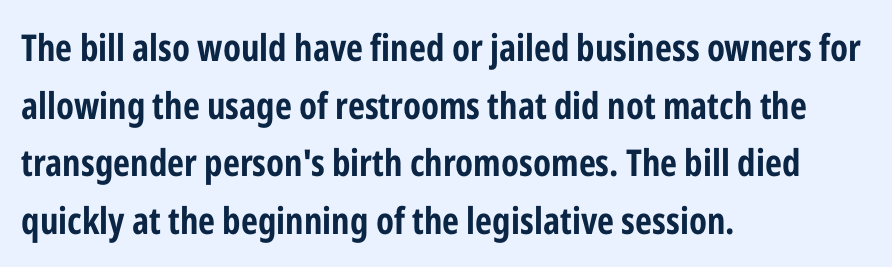
Q: Is the text bold? A: Yes.
Q: Is the text italic (slanted)? A: No, it is upright.
Q: Is the typeface a serif or a sans-serif typeface? A: Sans-serif.
Q: Is the text underlined? A: No.
Q: How is the paragraph aligned? A: Left-aligned.
Q: Is the spacing between letters normal or unusually wide? A: Normal.
Q: Is the spacing between lines tight, normal or loose? A: Normal.
Q: Width (condensed, normal, or wide)? A: Condensed.
Q: Stroke contrast? A: Low.
Q: x-height? A: Medium.
Q: Monospaced? A: No.
